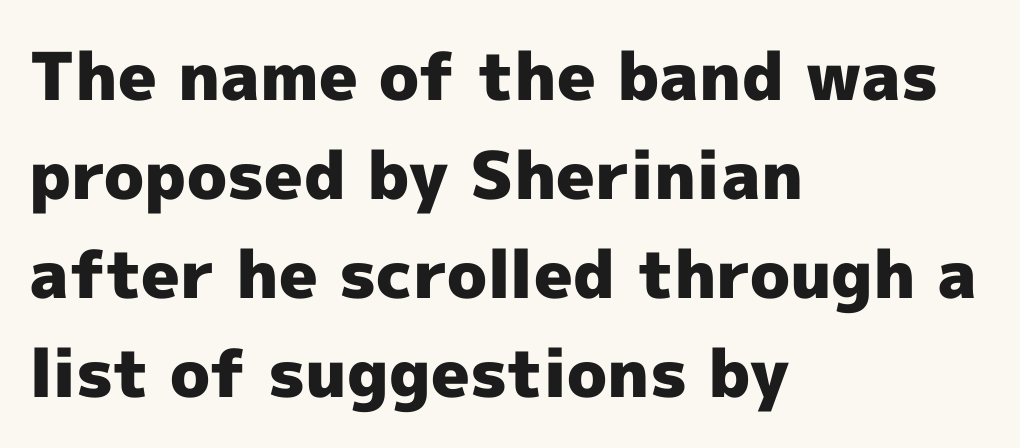
{"serif": "no", "italic": "no", "bold": "yes", "weight": "heavy", "width": "normal", "x_height": "medium", "monospaced": "no", "underline": "no", "align": "left", "line_spacing": "normal", "line_spacing_ratio": 1.5, "letter_spacing": "normal", "letter_spacing_em": 0.0, "glyph_px": 66}
